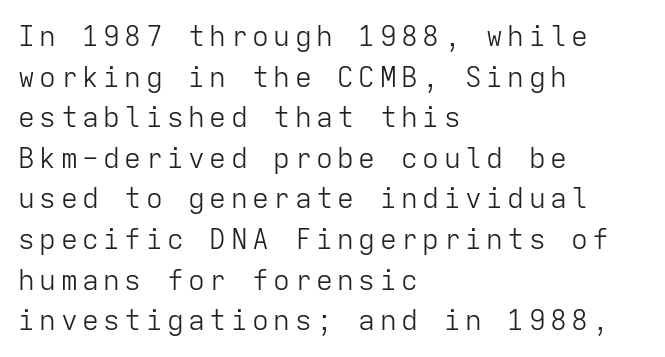
{"serif": "no", "italic": "no", "bold": "no", "weight": "light", "width": "normal", "stroke_contrast": "low", "x_height": "medium", "monospaced": "yes", "underline": "no", "align": "left", "line_spacing": "normal", "line_spacing_ratio": 1.45, "glyph_px": 28}
